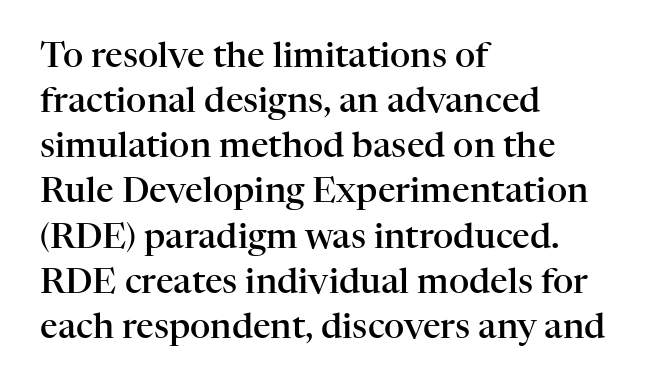
Rows of type keep a routine distance in the vertical direction. This rendering uses left alignment, leaving the right contour irregular. Serifs: yes, visible at the terminals of the letterforms. Slightly chunky letters — semibold, I'd say, not full bold. These lines keep a tight, regular rhythm from letter to letter.
